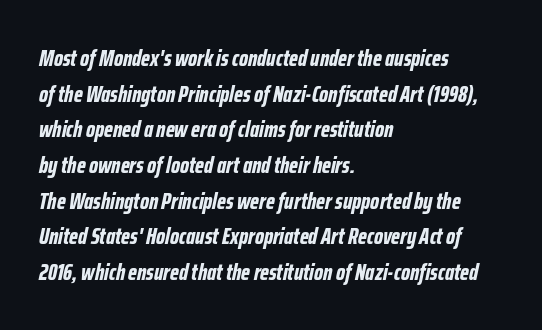
{"italic": "yes", "lean": "right", "slant_degrees": 12, "bold": "yes", "underline": "no", "align": "left", "line_spacing": "normal", "line_spacing_ratio": 1.55, "letter_spacing": "normal", "letter_spacing_em": 0.0, "glyph_px": 23}
